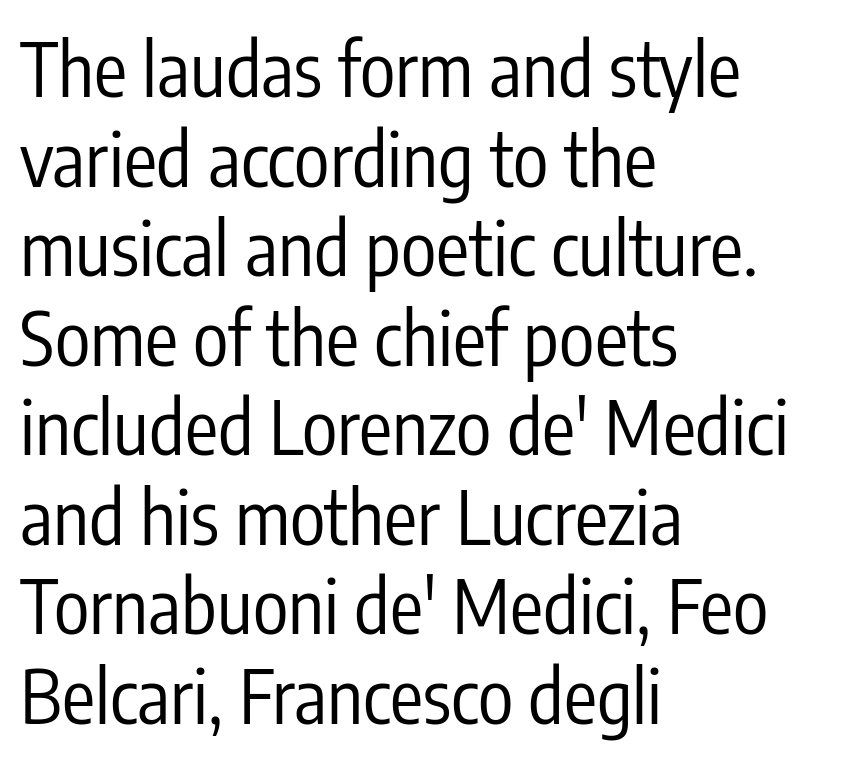
The image shows 74 px regular-weight, condensed sans-serif type, upright; set left-aligned, line spacing 1.21x, normal letter spacing, not underlined; low stroke contrast and a medium x-height.
